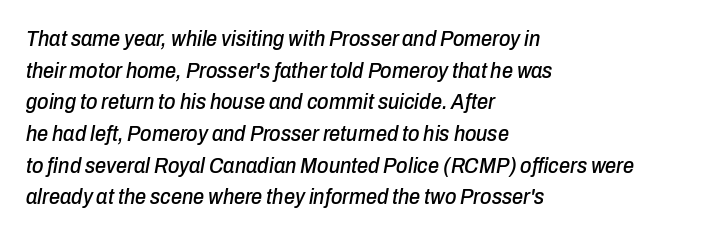
The paragraph has a hard left edge and a soft right edge. Quick note: interline space is typical. Would a proofreader flag this as italicized? Yes. The baseline area is clear. The tracking reads as untouched default to a designer's eye.
